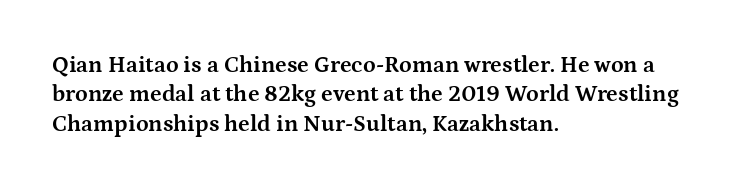
{"italic": "no", "bold": "yes", "underline": "no", "align": "left", "line_spacing": "normal", "line_spacing_ratio": 1.28, "letter_spacing": "normal", "letter_spacing_em": 0.0, "glyph_px": 23}
